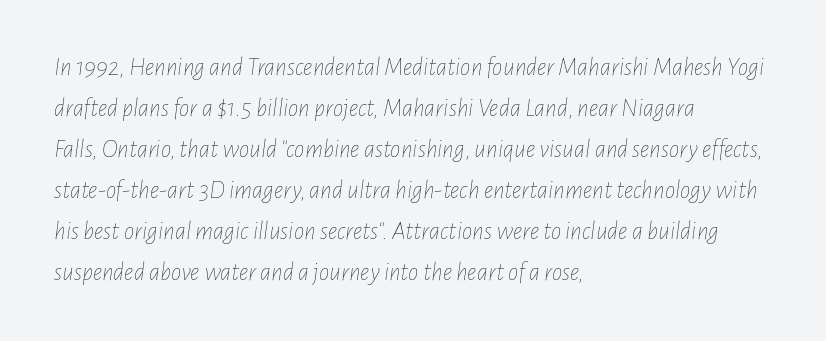
{"italic": "yes", "lean": "right", "slant_degrees": 7, "bold": "no", "underline": "no", "align": "left", "line_spacing": "normal", "line_spacing_ratio": 1.58, "letter_spacing": "normal", "letter_spacing_em": 0.0, "glyph_px": 26}
